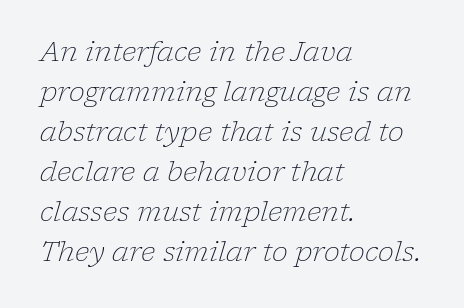
The image shows 27 px text type, italic (leaning right); set left-aligned, normal line spacing (1.48x), normal letter spacing, not underlined.
